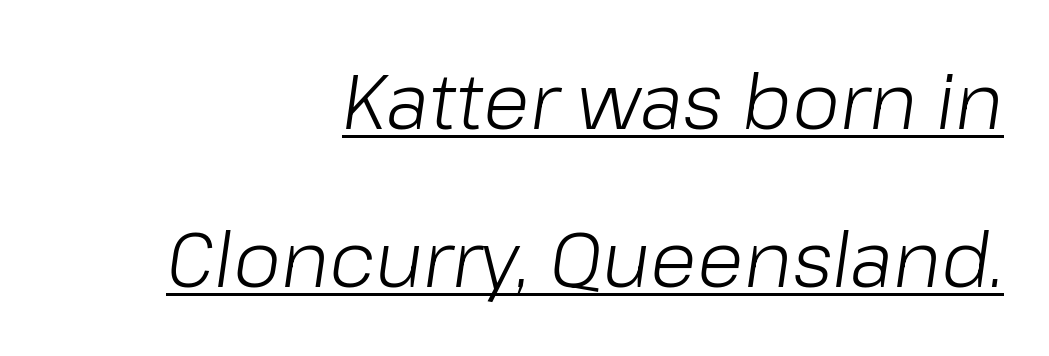
Q: Is the text bold? A: No.
Q: Is the text italic (slanted)? A: Yes, it leans right by about 8 degrees.
Q: Is the text underlined? A: Yes.
Q: How is the paragraph aligned? A: Right-aligned.
Q: Is the spacing between letters normal or unusually wide? A: Normal.
Q: Is the spacing between lines tight, normal or loose? A: Loose.
Q: Width (condensed, normal, or wide)? A: Normal.
Q: Stroke contrast? A: Low.
Q: x-height? A: Medium.
Q: Monospaced? A: No.
